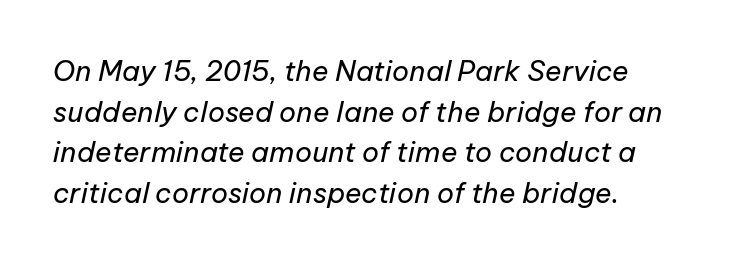
Q: Is the text bold? A: No.
Q: Is the text italic (slanted)? A: Yes, it leans right by about 12 degrees.
Q: Is the text underlined? A: No.
Q: How is the paragraph aligned? A: Left-aligned.
Q: Is the spacing between letters normal or unusually wide? A: Normal.
Q: Is the spacing between lines tight, normal or loose? A: Normal.
Q: Width (condensed, normal, or wide)? A: Normal.
Q: Stroke contrast? A: Low.
Q: x-height? A: Medium.
Q: Monospaced? A: No.
